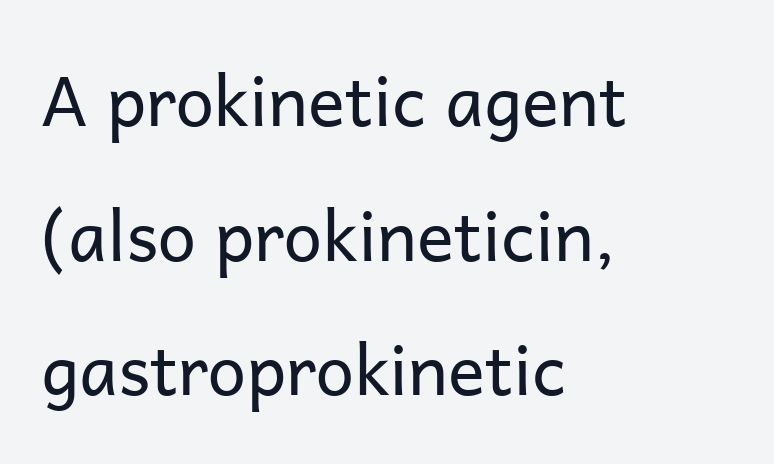
Style check: upright. A sans-serif font was chosen for this passage. Any mark beneath the type? The region is blank. The passage shown stacks its lines with a broad gap. Notice how the passage keeps a crisp vertical edge on the left only. Is the stroke heavy? The answer is a plain regular-or-lighter.
